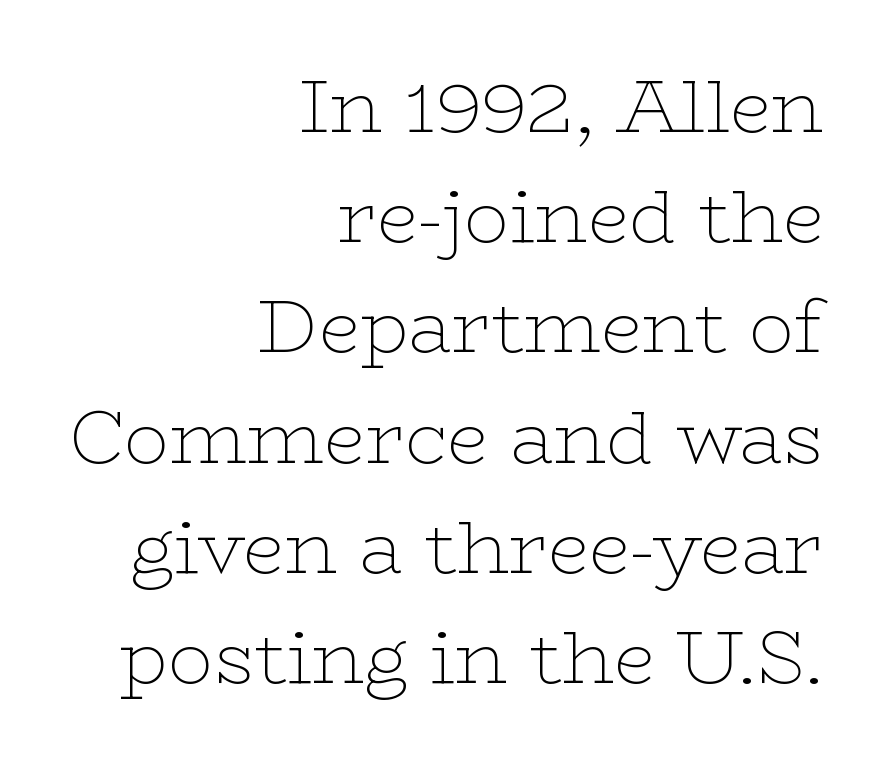
{"serif": "yes", "italic": "no", "bold": "no", "weight": "thin", "width": "wide", "stroke_contrast": "low", "x_height": "medium", "monospaced": "no", "underline": "no", "align": "right", "line_spacing": "normal", "line_spacing_ratio": 1.47, "letter_spacing": "normal", "letter_spacing_em": 0.0, "glyph_px": 75}
